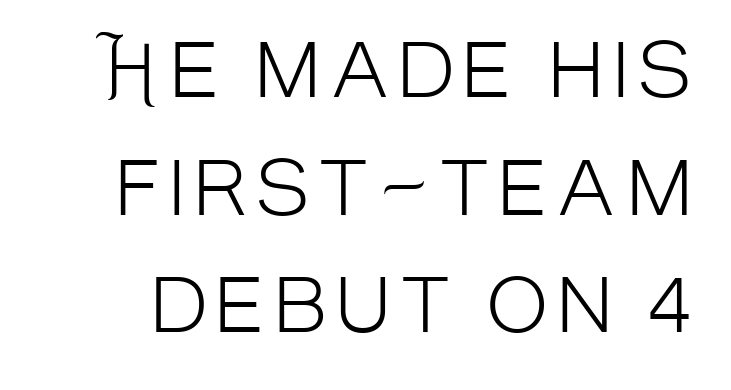
The image shows 73 px light, condensed sans-serif type, upright; set normal line spacing (1.61x), not underlined; low stroke contrast and a large x-height.
